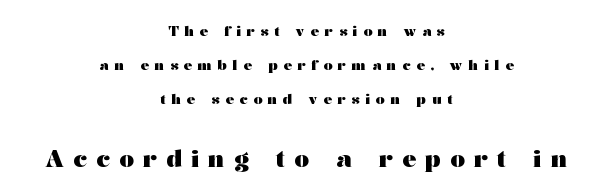
The image shows 23 px bold type, upright; set centered, loose line spacing (2.44x), unusually wide letter spacing (+0.4 em), not underlined; the second (bottom) block is 1.64x larger.
